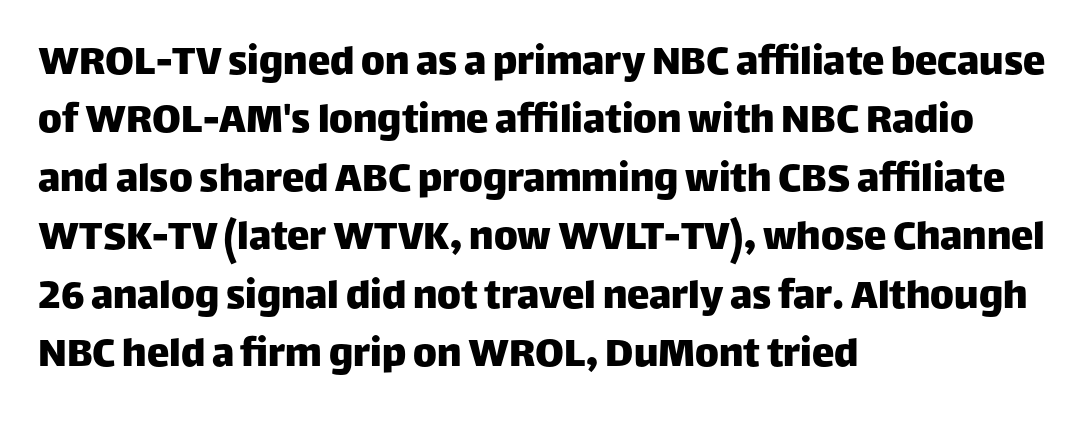
Q: Is the text italic (slanted)? A: No, it is upright.
Q: Is the typeface a serif or a sans-serif typeface? A: Sans-serif.
Q: Is the text underlined? A: No.
Q: How is the paragraph aligned? A: Left-aligned.
Q: Is the spacing between letters normal or unusually wide? A: Normal.
Q: Is the spacing between lines tight, normal or loose? A: Normal.
Q: Width (condensed, normal, or wide)? A: Normal.
Q: Stroke contrast? A: Low.
Q: x-height? A: Large.
Q: Monospaced? A: No.
